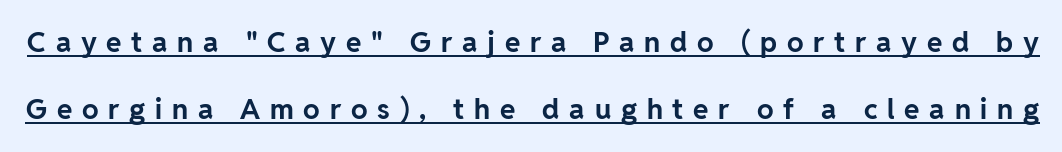
A typesetter would call this heavily tracked-out type. This sample carries an underscore along the baseline area. Think of a printed novel: that variable character pitch is what you see here. This sample uses an upright cut, with every glyph sitting square on the baseline. Each letter's strokes conclude bluntly, with no projecting serifs. Is there much room between lines? Yes — plenty of vertical air separates them.
